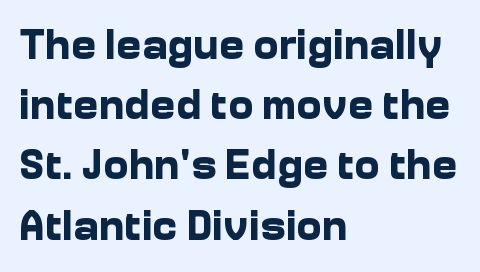
{"serif": "no", "italic": "no", "bold": "yes", "weight": "bold", "width": "normal", "stroke_contrast": "low", "x_height": "medium", "monospaced": "no", "underline": "no", "align": "left", "line_spacing": "normal", "line_spacing_ratio": 1.4, "letter_spacing": "normal", "letter_spacing_em": 0.0, "glyph_px": 43}
